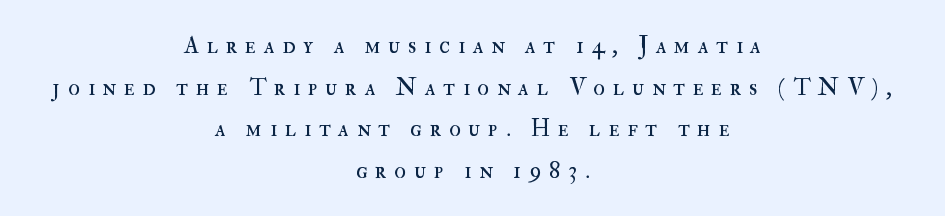
Q: Is the text bold? A: No.
Q: Is the text italic (slanted)? A: No, it is upright.
Q: Is the text underlined? A: No.
Q: How is the paragraph aligned? A: Centered.
Q: Is the spacing between letters normal or unusually wide? A: Unusually wide.
